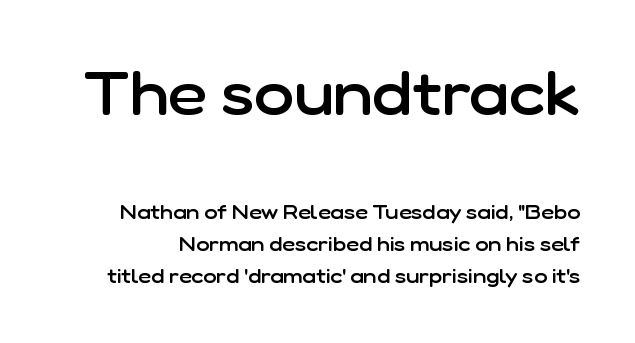
The image shows 60 px semibold sans-serif type, upright; set normal line spacing (1.6x), normal letter spacing, not underlined; the first (top) block is 3.0x larger; low stroke contrast and a medium x-height.
